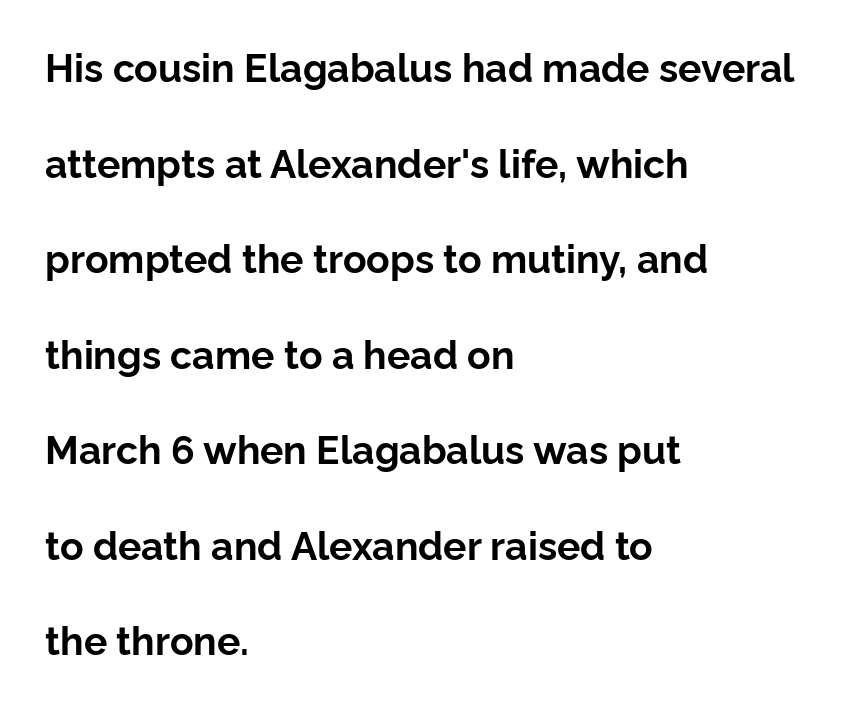
Q: Is the text bold? A: Yes.
Q: Is the text italic (slanted)? A: No, it is upright.
Q: Is the typeface a serif or a sans-serif typeface? A: Sans-serif.
Q: Is the text underlined? A: No.
Q: How is the paragraph aligned? A: Left-aligned.
Q: Is the spacing between letters normal or unusually wide? A: Normal.
Q: Is the spacing between lines tight, normal or loose? A: Loose.
Q: Width (condensed, normal, or wide)? A: Normal.
Q: Stroke contrast? A: Low.
Q: x-height? A: Medium.
Q: Monospaced? A: No.
